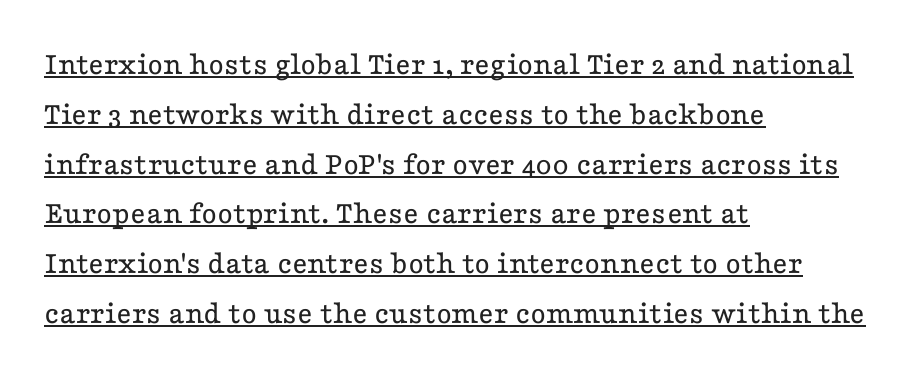
Q: Is the text bold? A: No.
Q: Is the text italic (slanted)? A: No, it is upright.
Q: Is the typeface a serif or a sans-serif typeface? A: Serif.
Q: Is the text underlined? A: Yes.
Q: How is the paragraph aligned? A: Left-aligned.
Q: Is the spacing between letters normal or unusually wide? A: Normal.
Q: Is the spacing between lines tight, normal or loose? A: Normal.
Q: Width (condensed, normal, or wide)? A: Wide.
Q: Stroke contrast? A: Low.
Q: x-height? A: Medium.
Q: Monospaced? A: No.
